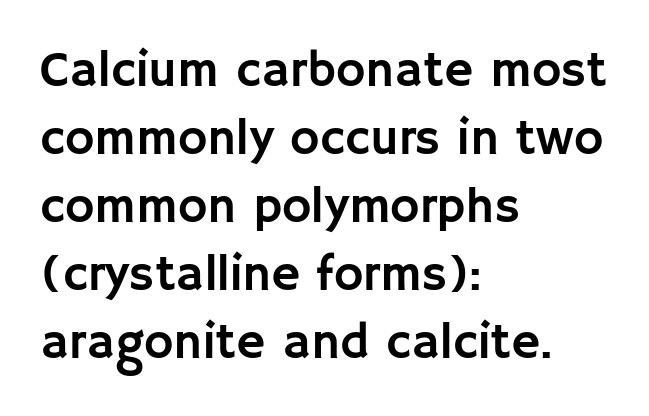
{"serif": "no", "italic": "no", "width": "normal", "stroke_contrast": "low", "x_height": "large", "monospaced": "no", "underline": "no", "align": "left", "line_spacing": "normal", "line_spacing_ratio": 1.36, "letter_spacing": "normal", "letter_spacing_em": 0.0, "glyph_px": 50}
